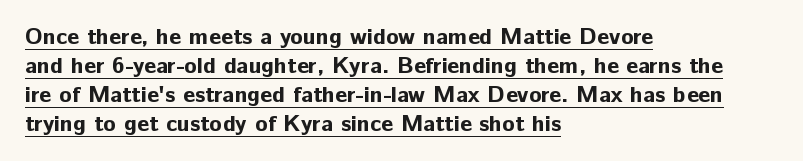
Q: Is the text bold? A: Yes.
Q: Is the text italic (slanted)? A: No, it is upright.
Q: Is the text underlined? A: Yes.
Q: How is the paragraph aligned? A: Left-aligned.
Q: Is the spacing between letters normal or unusually wide? A: Normal.
Q: Is the spacing between lines tight, normal or loose? A: Normal.
